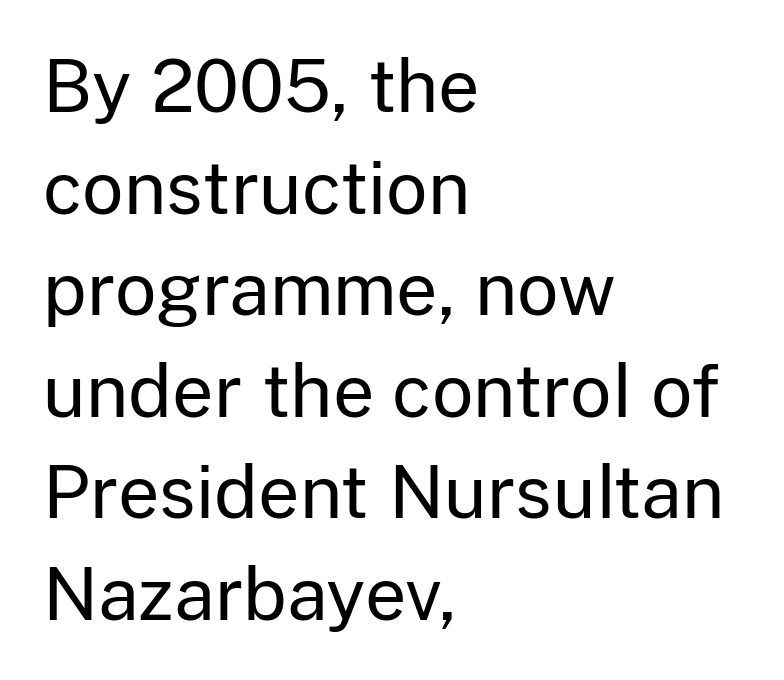
Ascenders rise straight up at ninety degrees. The paragraph has a hard left edge and a soft right edge. The rendering uses natural spacing where letterforms have individual widths. The font family rendered here belongs to the sans-serif group. The font sits on the lighter half of the weight spectrum, regular included.
